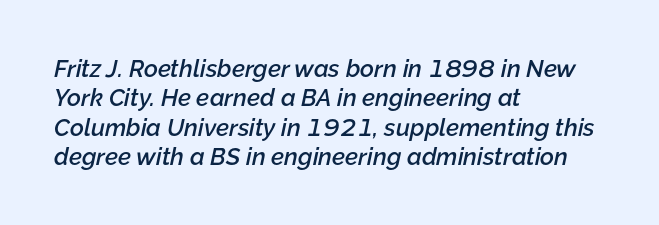
{"italic": "yes", "lean": "right", "slant_degrees": 12, "bold": "semi", "underline": "no", "align": "left", "line_spacing_ratio": 1.22, "letter_spacing": "normal", "letter_spacing_em": 0.0, "glyph_px": 24}
